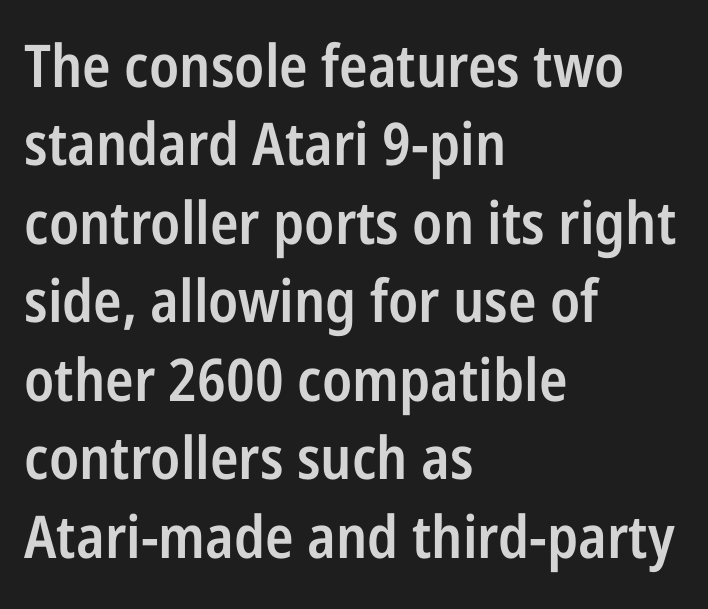
Font category for this specimen: sans-serif. Has an underline been added? It has not. Leftover space on each line is placed entirely after the last word. There is no visible air inserted between adjacent glyphs.
